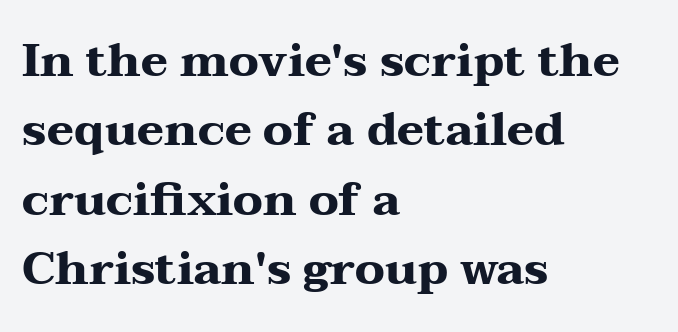
Line spacing here is normal. This rendering features lettering with no underline. Nope, not italic — everything's standing straight. This rendering employs a face with finishing strokes, i.e., a serif. Observe the ordinary spacing: letters are neighbours, not strangers.
